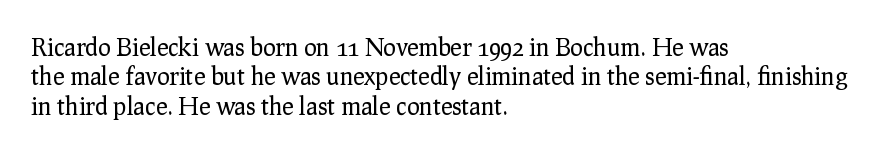
The image shows 24 px text type, upright; set left-aligned, line spacing 1.22x, normal letter spacing, not underlined.
